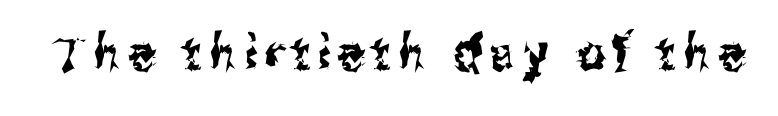
{"serif": "no", "italic": "no", "width": "condensed", "stroke_contrast": "medium", "x_height": "medium", "monospaced": "no", "underline": "no", "glyph_px": 49}
